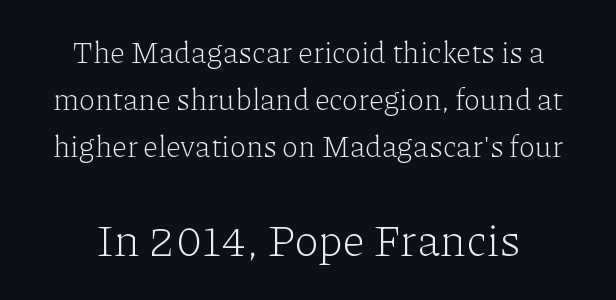
Rows of type keep a routine distance in the vertical direction. Rendered with straight, roman letterforms. Beneath every word, the page is bare. Reading down the block, each line starts at a different indent, mirrored at its end. A typesetter would call this proportional, since set widths differ per character. Caption: upper text group reduced, lower text group enlarged.
